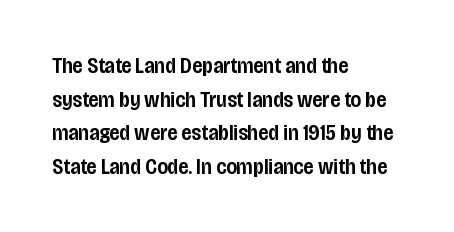
The image shows 22 px text type, upright; set left-aligned, normal line spacing (1.53x), normal letter spacing, not underlined.
